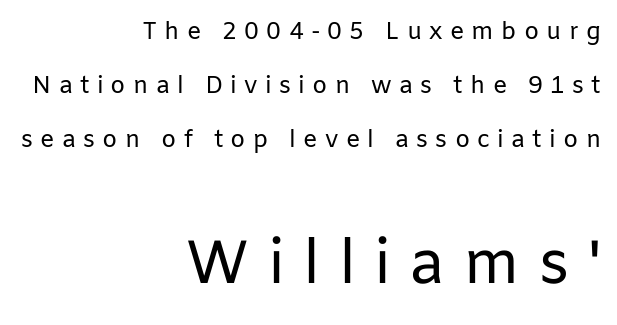
Summary of weight: not heavy and not bold. Here the designer chose a conventional face with non-uniform glyph widths. In terms of leading, this rendering errs on the spacious side. Look at the tracking — it's clearly loosened, letters drifting apart.
